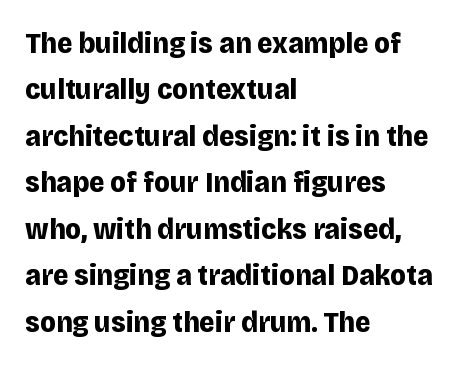
Q: Is the text bold? A: Yes.
Q: Is the text italic (slanted)? A: No, it is upright.
Q: Is the typeface a serif or a sans-serif typeface? A: Sans-serif.
Q: Is the text underlined? A: No.
Q: How is the paragraph aligned? A: Left-aligned.
Q: Is the spacing between letters normal or unusually wide? A: Normal.
Q: Is the spacing between lines tight, normal or loose? A: Normal.
Q: Width (condensed, normal, or wide)? A: Normal.
Q: Stroke contrast? A: Low.
Q: x-height? A: Large.
Q: Monospaced? A: No.
